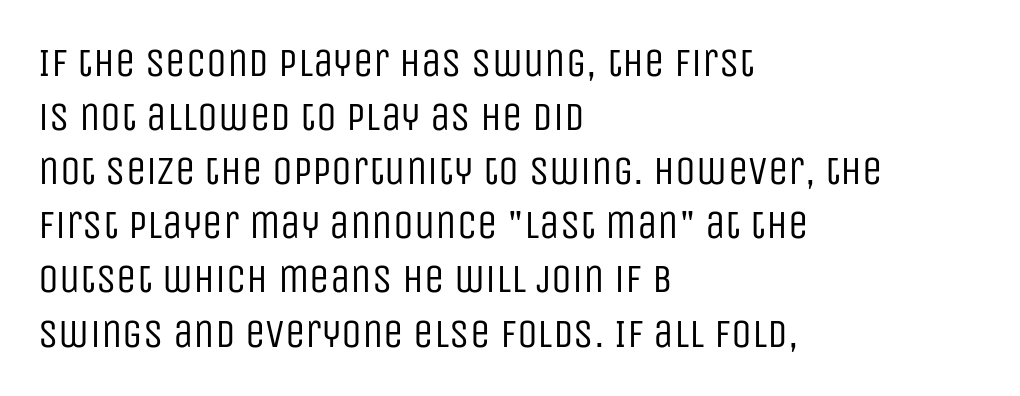
Tall strokes in this sample are plumb rather than angled. These lines stack with their left ends in a neat column. Look at the tracking — it's just the regular setting, nothing added. The glyphs in this specimen are sans serif. Summary of weight: not heavy and not bold. This sample has the flowing, uneven cadence of proportional lettering.
